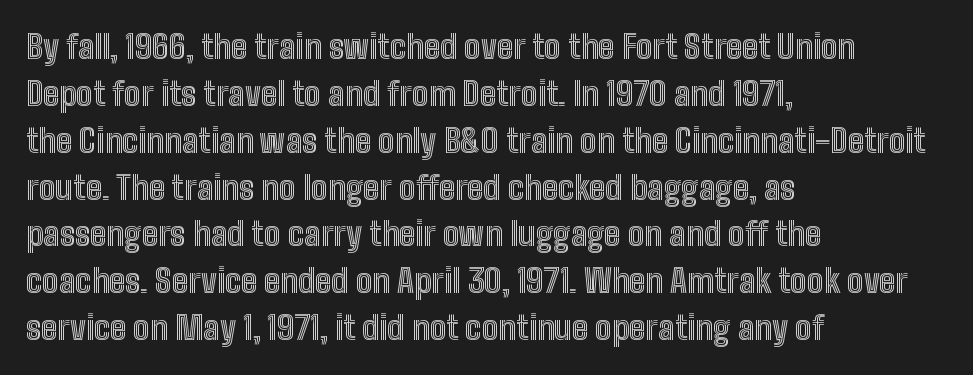
Q: Is the text italic (slanted)? A: No, it is upright.
Q: Is the text underlined? A: No.
Q: How is the paragraph aligned? A: Left-aligned.
Q: Is the spacing between letters normal or unusually wide? A: Normal.
Q: Is the spacing between lines tight, normal or loose? A: Normal.
Q: Width (condensed, normal, or wide)? A: Condensed.
Q: x-height? A: Medium.
Q: Monospaced? A: No.
